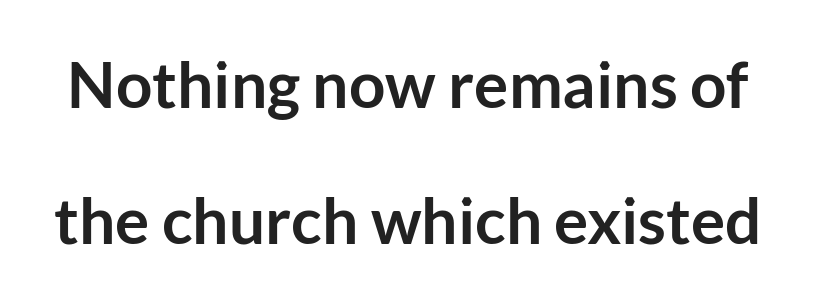
Q: Is the text bold? A: Yes.
Q: Is the text italic (slanted)? A: No, it is upright.
Q: Is the typeface a serif or a sans-serif typeface? A: Sans-serif.
Q: Is the text underlined? A: No.
Q: Is the spacing between letters normal or unusually wide? A: Normal.
Q: Is the spacing between lines tight, normal or loose? A: Loose.
Q: Width (condensed, normal, or wide)? A: Normal.
Q: Stroke contrast? A: Low.
Q: x-height? A: Medium.
Q: Monospaced? A: No.
